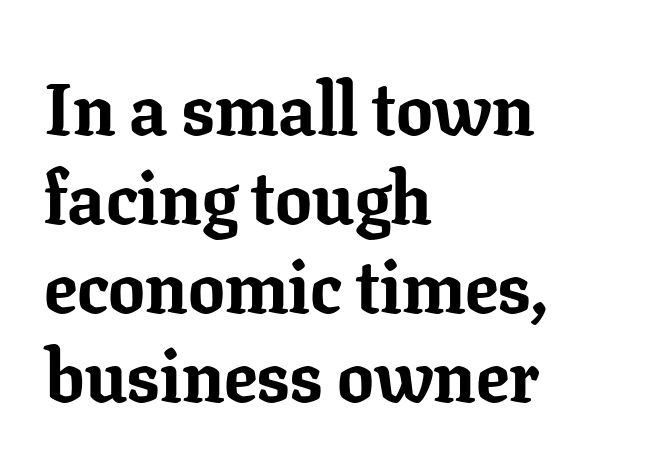
The image shows 73 px bold serif type, upright; set left-aligned, line spacing 1.22x, normal letter spacing, not underlined; low stroke contrast and a medium x-height.
